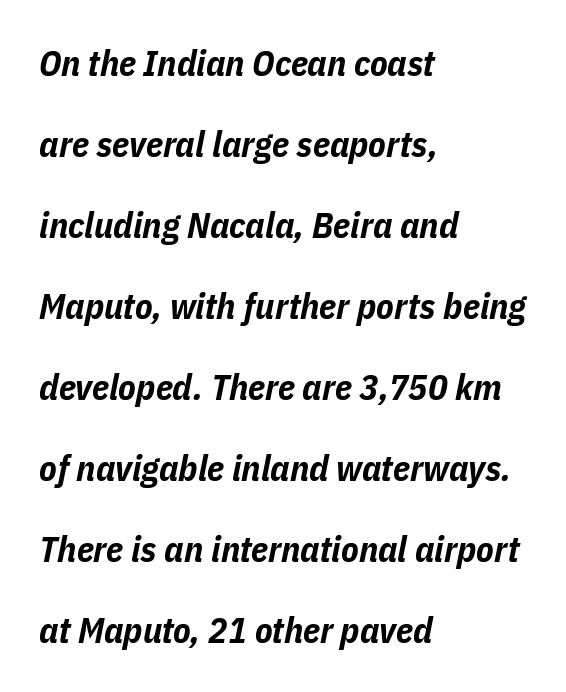
The image shows 36 px bold, condensed type, italic (leaning right); set left-aligned, loose line spacing (2.25x), normal letter spacing, not underlined; low stroke contrast and a medium x-height.
